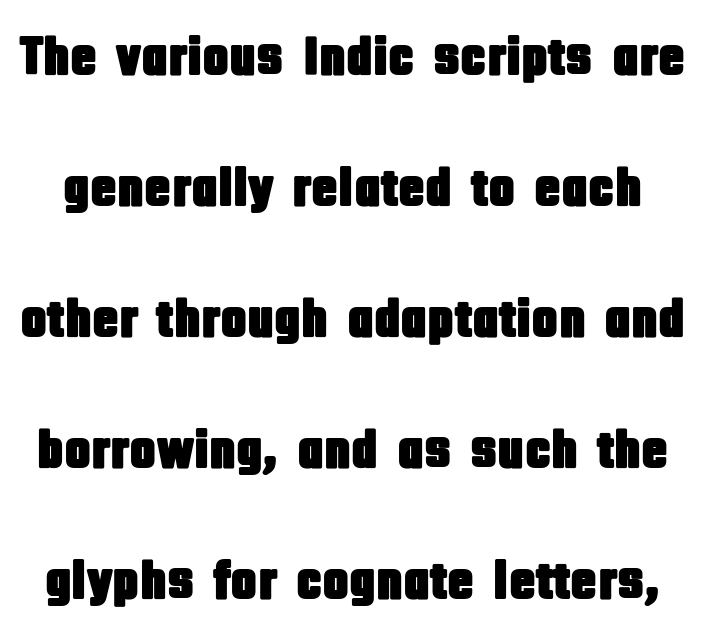
The image shows 55 px condensed sans-serif type, upright; set loose line spacing (2.38x), normal letter spacing, not underlined; low stroke contrast and a large x-height.
